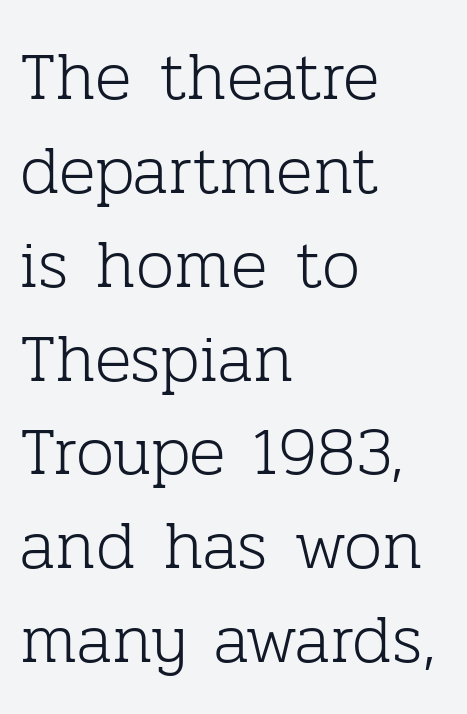
{"serif": "yes", "italic": "no", "bold": "no", "weight": "light", "width": "normal", "stroke_contrast": "low", "x_height": "medium", "monospaced": "no", "underline": "no", "align": "left", "line_spacing": "normal", "line_spacing_ratio": 1.38, "letter_spacing": "normal", "letter_spacing_em": 0.0, "glyph_px": 68}
